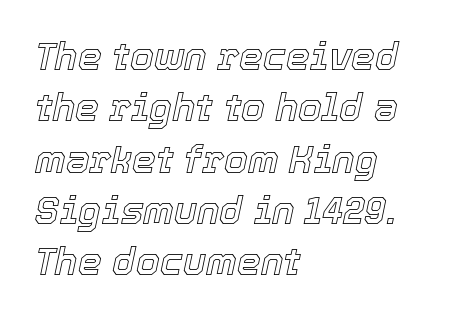
{"italic": "yes", "lean": "right", "slant_degrees": 12, "width": "normal", "x_height": "medium", "monospaced": "no", "underline": "no", "align": "left", "line_spacing": "normal", "line_spacing_ratio": 1.35, "letter_spacing": "normal", "letter_spacing_em": 0.0, "glyph_px": 38}
